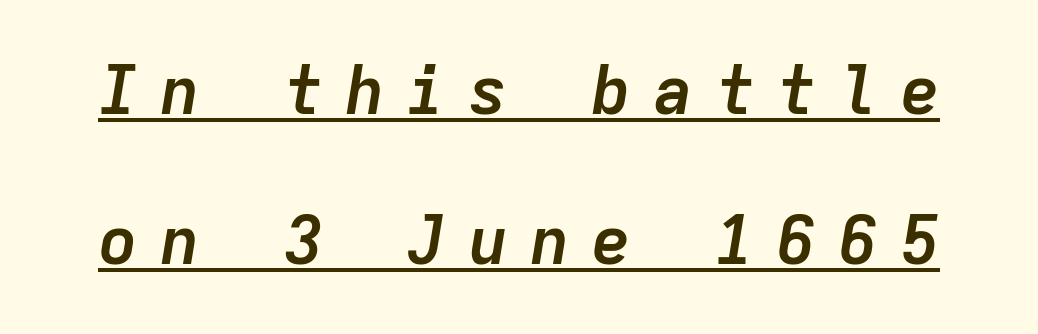
The face used here is rendered with a markedly widened letterfit. Students, observe the line beneath the letters — that is underlining. A full-strength bold gives these letters their thick strokes. A typesetter would call this monospace, since all characters share one set width. The space between consecutive lines is lavish. An italicized treatment has been applied to the whole sample.
